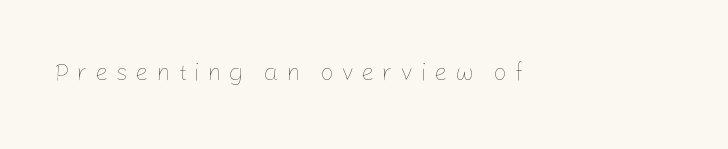
The typesetting does not lean heavy: it is not bold. Is there any slant? The stems are plumb. The foot of each line stays bare and open. A typesetter would call this heavily tracked-out type.
